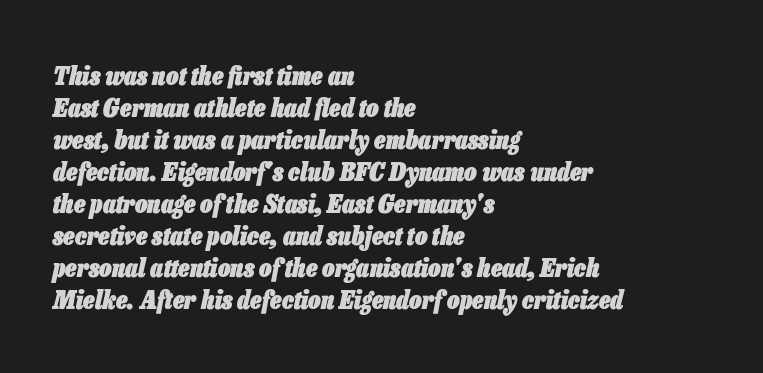
Q: Is the text bold? A: Yes.
Q: Is the text italic (slanted)? A: Yes, it leans right by about 13 degrees.
Q: Is the text underlined? A: No.
Q: How is the paragraph aligned? A: Left-aligned.
Q: Is the spacing between letters normal or unusually wide? A: Normal.
Q: Is the spacing between lines tight, normal or loose? A: Normal.
